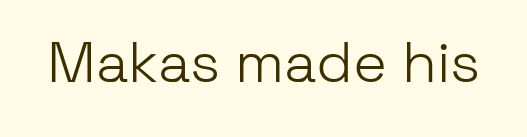
The image shows 57 px light sans-serif type, upright; set normal letter spacing, not underlined; low stroke contrast and a medium x-height.
